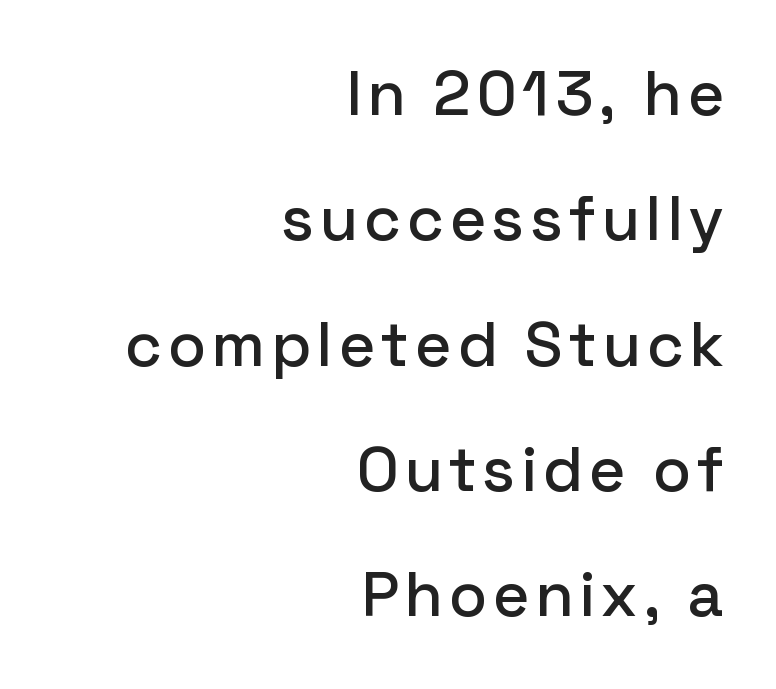
The image shows 63 px sans-serif type, upright; set right-aligned, loose line spacing (1.99x), not underlined; low stroke contrast and a medium x-height.
